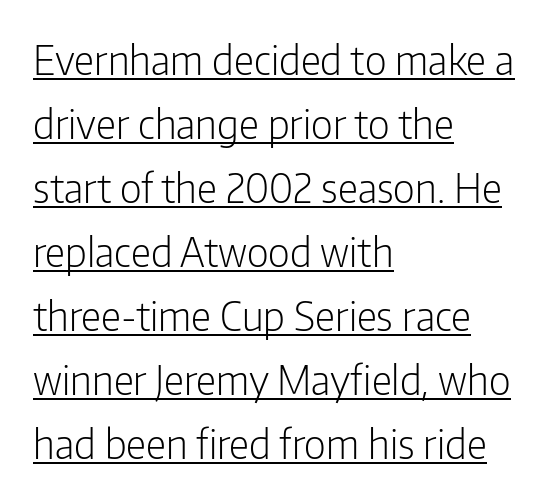
The image shows 40 px light, condensed sans-serif type, upright; set left-aligned, normal line spacing (1.6x), normal letter spacing, underlined; low stroke contrast and a medium x-height.
